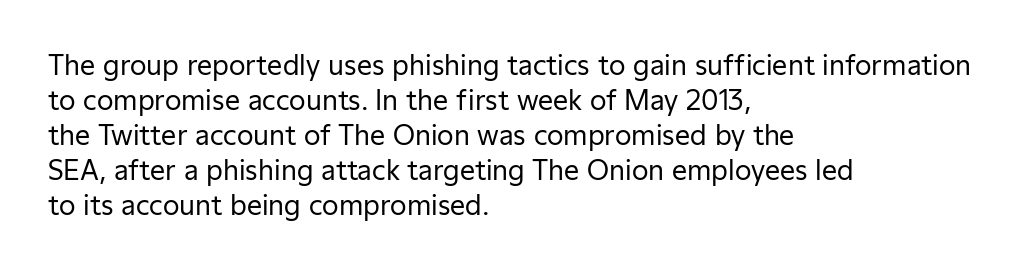
Style check: upright. Plain, unruled lines of type. The paragraph has a hard left edge and a soft right edge. This rendering leaves character spacing at its baseline value. A typesetter would call this leading conventional body-copy spacing. These glyphs show unthickened strokes, regular width or finer.
